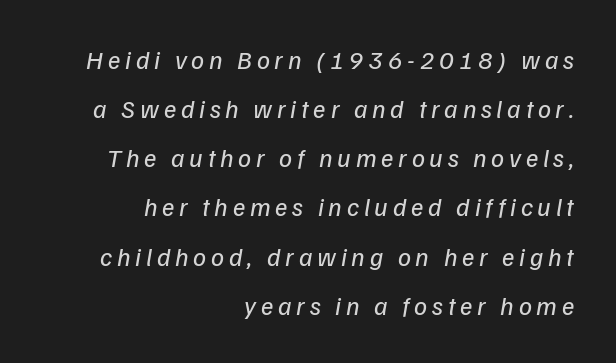
The image shows 26 px text type; set right-aligned, line spacing 1.89x, not underlined.
